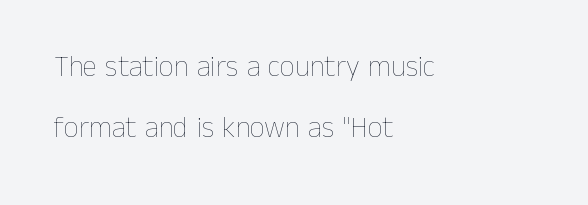
Check under the words: just untouched page. Standard letterfit; no display-style spreading of the glyphs. Note the varied advance widths — an 'i' is clearly narrower than an 'm'. The weight would be labelled regular, book, light, or lighter still. The font's upright variant was chosen for this text. Rows of type keep a wide berth in the vertical direction.
